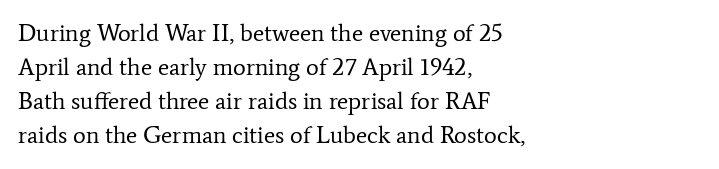
Q: Is the text bold? A: No.
Q: Is the text italic (slanted)? A: No, it is upright.
Q: Is the text underlined? A: No.
Q: How is the paragraph aligned? A: Left-aligned.
Q: Is the spacing between letters normal or unusually wide? A: Normal.
Q: Is the spacing between lines tight, normal or loose? A: Normal.
